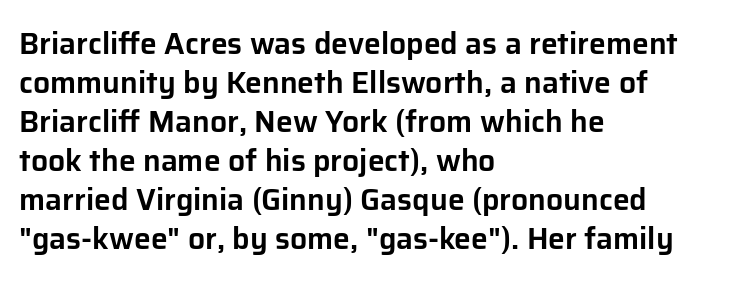
Line spacing here is normal. Words appear dense and cohesive because spacing is normal. Horizontal alignment here is leftward, the default for most running prose. Italic? Not at all — the glyphs are vertical. Classification — sans serif.
